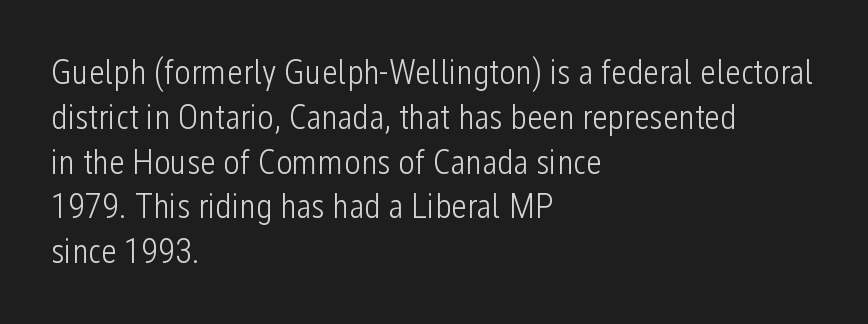
The image shows 35 px light, condensed sans-serif type, upright; set left-aligned, normal line spacing (1.28x), normal letter spacing, not underlined; low stroke contrast and a medium x-height.
